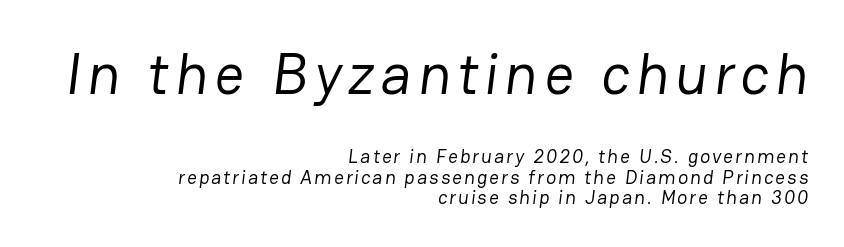
The image shows 58 px regular-weight sans-serif type; set right-aligned, tight line spacing (1.07x), not underlined; the first (top) block is 3.05x larger; low stroke contrast and a medium x-height.
